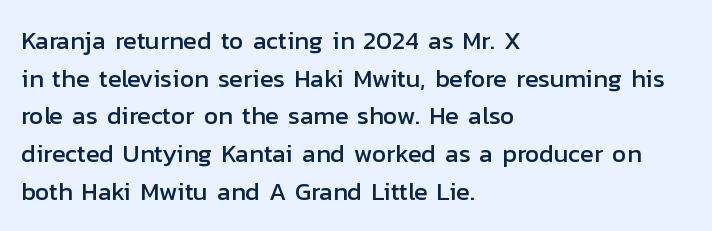
Descender tails drop into unmarked territory. If you drew a ruler down the left edge, every line would touch it. Nope, not italic — everything's standing straight. Successive baselines arrive at the customary interval. Tracking value appears to be zero — textbook default spacing.
